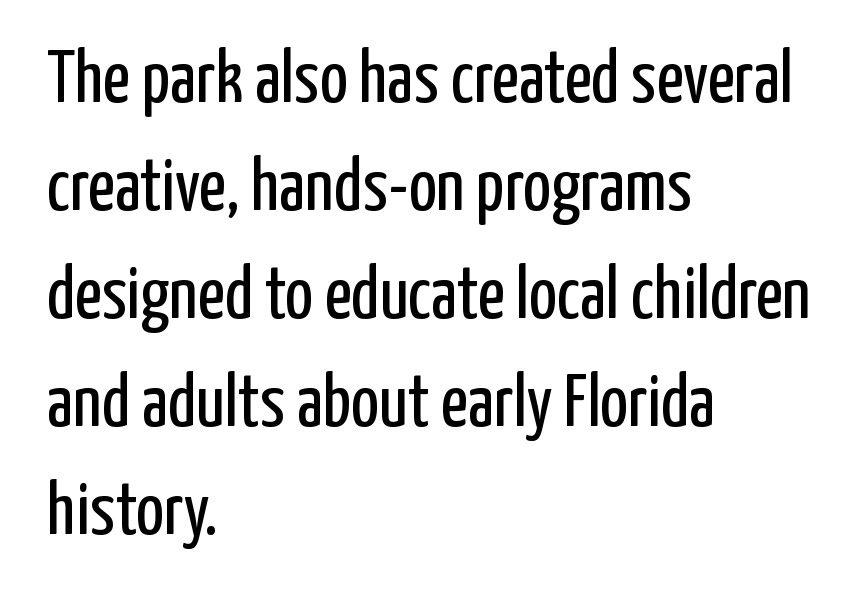
The image shows 74 px regular-weight, condensed sans-serif type, upright; set left-aligned, normal line spacing (1.46x), normal letter spacing, not underlined; low stroke contrast and a medium x-height.
